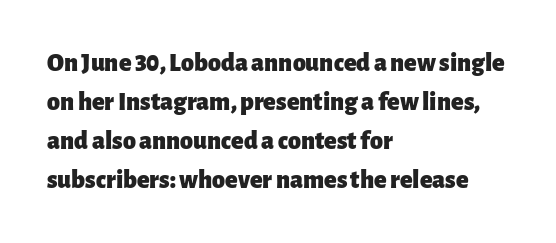
Q: Is the text bold? A: Yes.
Q: Is the text italic (slanted)? A: No, it is upright.
Q: Is the text underlined? A: No.
Q: How is the paragraph aligned? A: Left-aligned.
Q: Is the spacing between letters normal or unusually wide? A: Normal.
Q: Is the spacing between lines tight, normal or loose? A: Normal.
